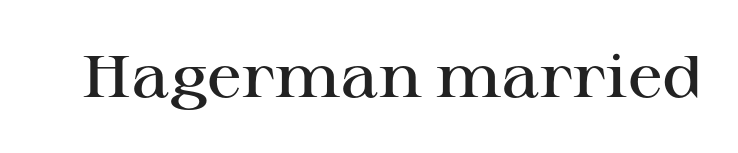
Font category for this specimen: serif. Just letters on the line, the space beneath them empty. You could call the tracking neutral — neither tight nor loose. I'd describe the lettering as semibold — firm but not a full bold. Varying glyph widths throughout — classic text-font behaviour. Upright lettering throughout.
